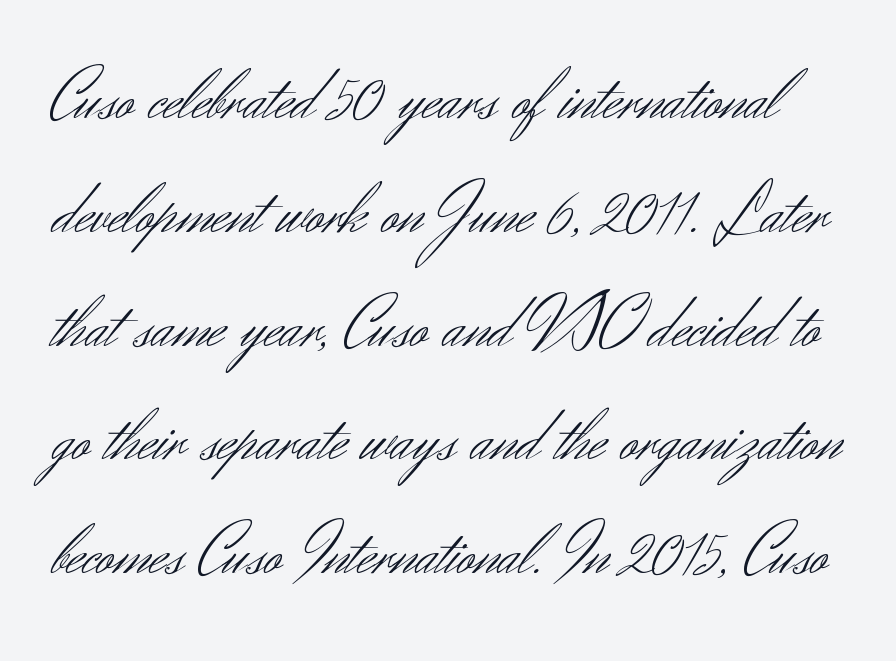
You could call the tracking neutral — neither tight nor loose. Has an underline been added? It has not. Each new line begins a customary step beneath the previous one. Weight: in the light-to-regular range. Each letter keeps its own natural width here, so spacing adapts to shape.
